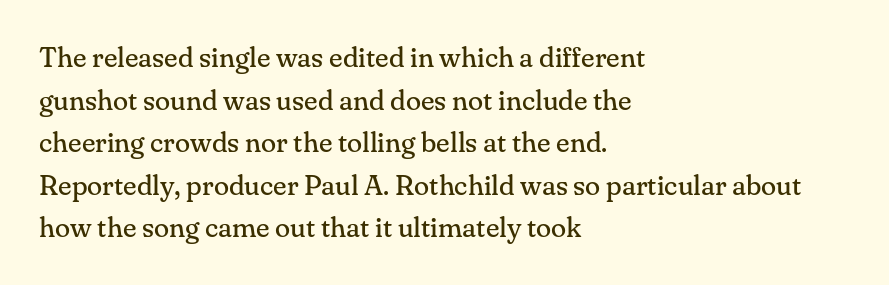
Q: Is the text bold? A: No.
Q: Is the text italic (slanted)? A: No, it is upright.
Q: Is the typeface a serif or a sans-serif typeface? A: Serif.
Q: Is the text underlined? A: No.
Q: How is the paragraph aligned? A: Left-aligned.
Q: Is the spacing between letters normal or unusually wide? A: Normal.
Q: Is the spacing between lines tight, normal or loose? A: Normal.
Q: Width (condensed, normal, or wide)? A: Normal.
Q: Stroke contrast? A: Medium.
Q: x-height? A: Small.
Q: Monospaced? A: No.
